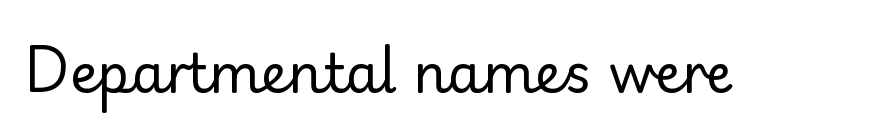
Q: Is the text bold? A: No.
Q: Is the text italic (slanted)? A: No, it is upright.
Q: Is the typeface a serif or a sans-serif typeface? A: Sans-serif.
Q: Is the text underlined? A: No.
Q: Is the spacing between letters normal or unusually wide? A: Normal.
Q: Width (condensed, normal, or wide)? A: Normal.
Q: Stroke contrast? A: Low.
Q: x-height? A: Small.
Q: Monospaced? A: No.
